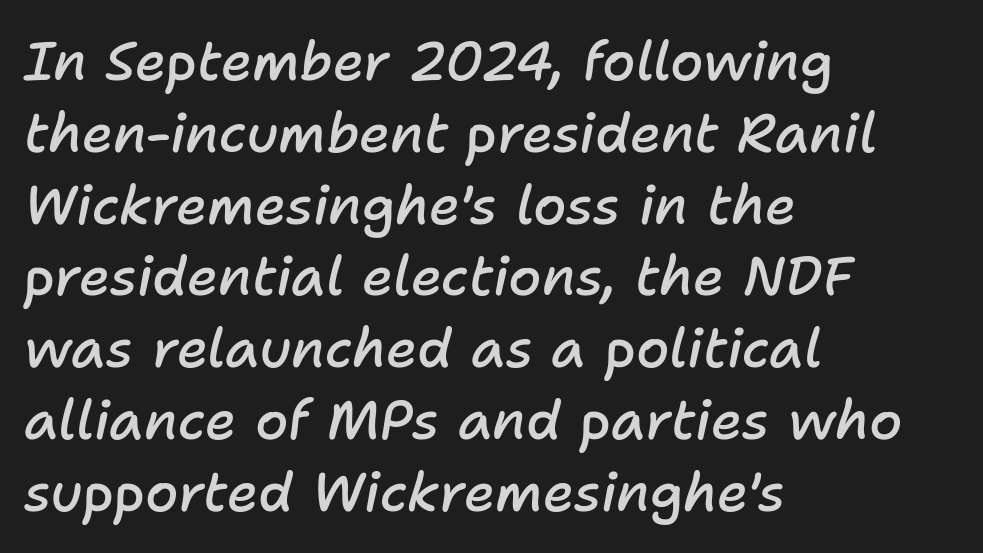
Character widths vary here, with narrow letters taking less room than wide ones. How heavy is the stroke? Medium-heavy — a semibold, shy of bold. Nothing unusual about the tracking: characters are spaced as the font intends. In terms of posture, this sample is oblique. The lines in this sample share a left origin and differ only in where they stop. Glance below the letters and you will spot only blank space.
